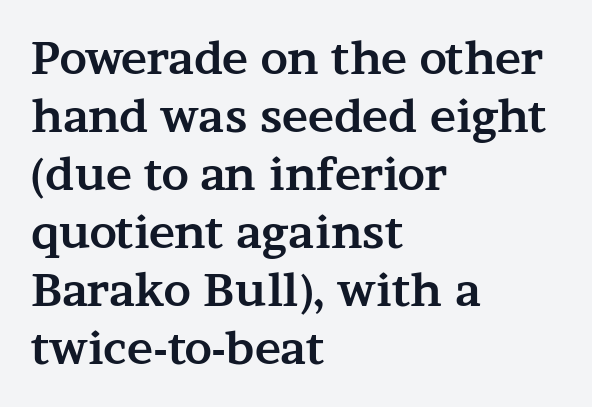
{"serif": "yes", "italic": "no", "bold": "yes", "weight": "bold", "width": "wide", "stroke_contrast": "medium", "x_height": "medium", "monospaced": "no", "underline": "no", "align": "left", "line_spacing": "normal", "line_spacing_ratio": 1.32, "letter_spacing": "normal", "letter_spacing_em": 0.0, "glyph_px": 44}
